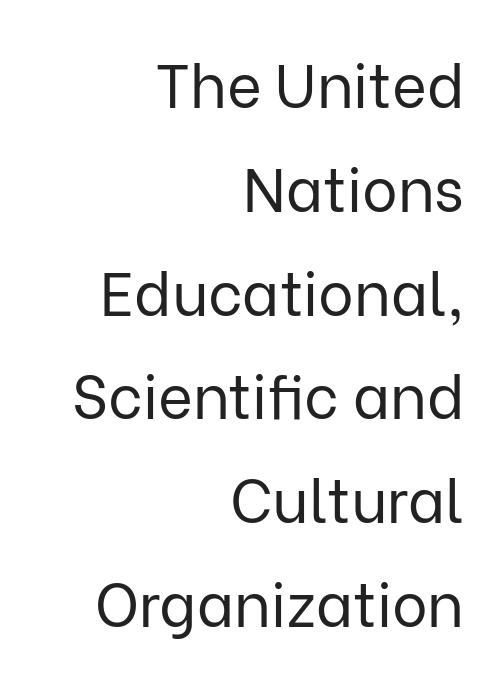
The image shows 60 px regular-weight sans-serif type, upright; set right-aligned, line spacing 1.73x, normal letter spacing, not underlined; low stroke contrast and a medium x-height.
